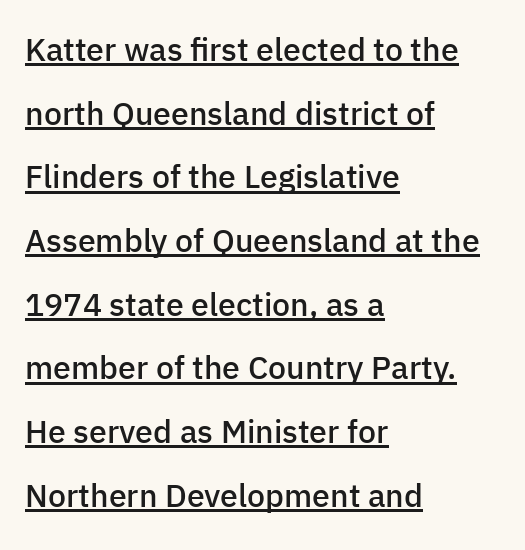
In terms of posture, this sample is upright. Nobody touched the tracking dial on this one. Whoever set this chose breathing room over compactness in the vertical rhythm. Do the characters align in a grid? No, the font is proportional.
